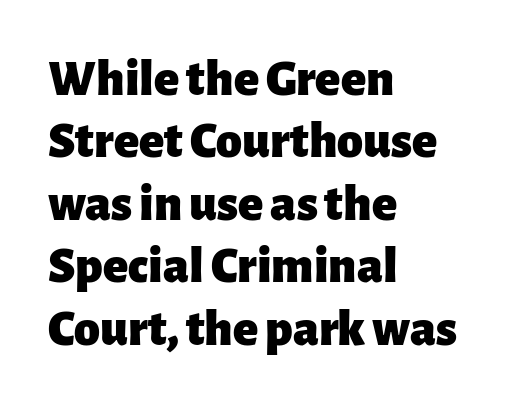
Q: Is the text bold? A: Yes.
Q: Is the text italic (slanted)? A: No, it is upright.
Q: Is the typeface a serif or a sans-serif typeface? A: Sans-serif.
Q: Is the text underlined? A: No.
Q: How is the paragraph aligned? A: Left-aligned.
Q: Is the spacing between letters normal or unusually wide? A: Normal.
Q: Width (condensed, normal, or wide)? A: Normal.
Q: Stroke contrast? A: Low.
Q: x-height? A: Medium.
Q: Monospaced? A: No.
